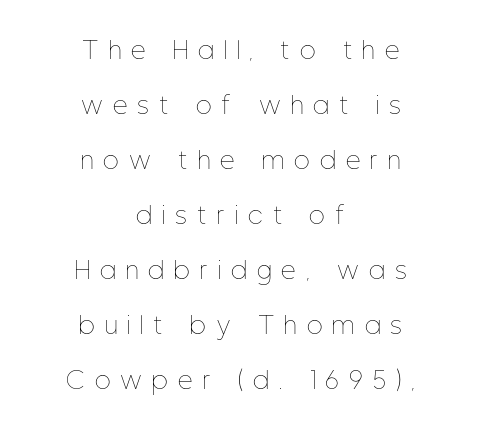
The image shows 23 px text type, upright; set centered, loose line spacing (2.39x), unusually wide letter spacing (+0.45 em), not underlined.
